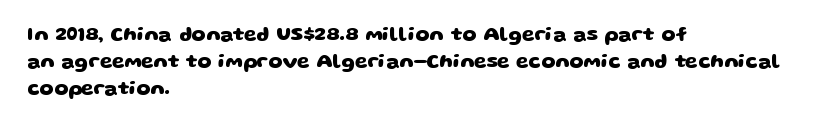
The image shows 20 px bold type; set left-aligned, normal line spacing (1.34x), normal letter spacing, not underlined.
